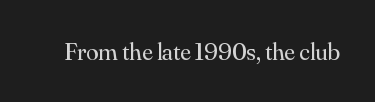
{"italic": "no", "bold": "no", "underline": "no", "letter_spacing": "normal", "letter_spacing_em": 0.0, "glyph_px": 25}
